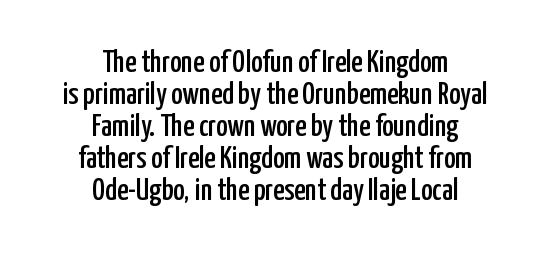
{"serif": "no", "italic": "no", "width": "condensed", "stroke_contrast": "low", "x_height": "medium", "monospaced": "no", "underline": "no", "align": "center", "line_spacing": "tight", "line_spacing_ratio": 1.03, "letter_spacing": "normal", "letter_spacing_em": 0.0, "glyph_px": 31}
